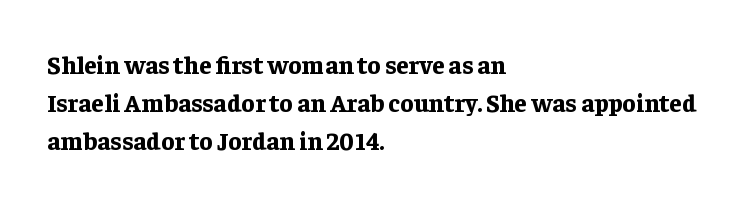
Lines of text with bare space underneath. Quick note: interline space is typical. The line texture is even and compact thanks to regular tracking. The letters stand straight up with perfectly vertical stems. I'd describe the lettering as bold — thick and assertive.
